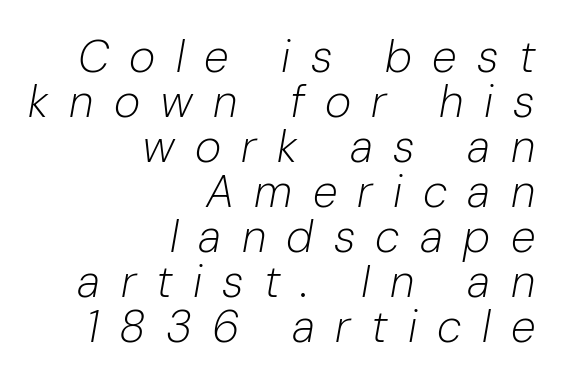
The tracking jumps out immediately: characters are airy and widely separated. This sample has the flowing, uneven cadence of proportional lettering. The rag falls on the left side of this text block. Plain, unruled lines of type.
